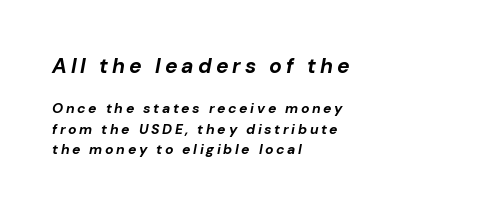
Strong, thick strokes mark this as bold type. Size hierarchy here favors the leading block over the trailing one. The space directly below the letters is spotless. The compositor pushed each line to the left boundary.
